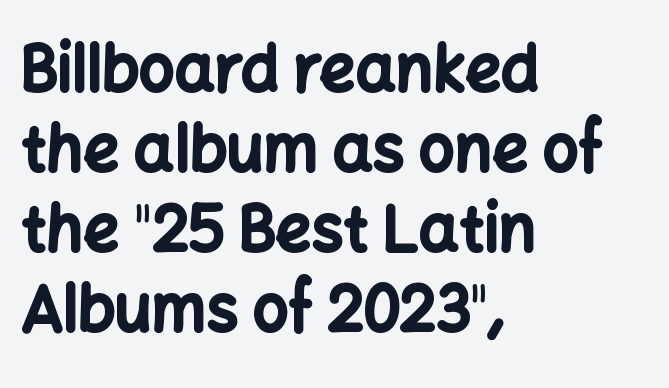
Character widths vary here, with narrow letters taking less room than wide ones. The area under the type is left untouched. Check where the strokes stop: nothing finishes them off — pure sans. Ordinary non-slanted type is in use.
